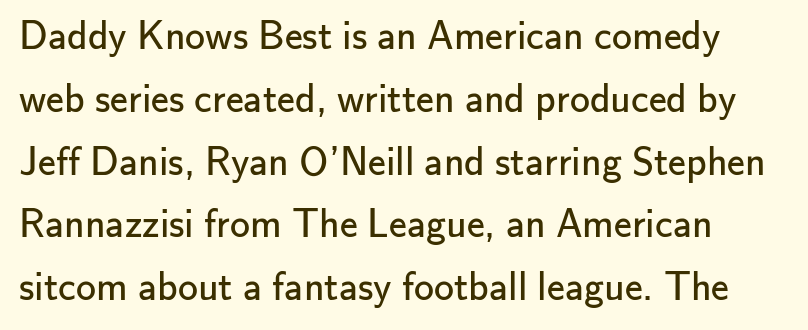
The image shows 40 px regular-weight sans-serif type, upright; set normal line spacing (1.57x), normal letter spacing, not underlined; low stroke contrast and a small x-height.
